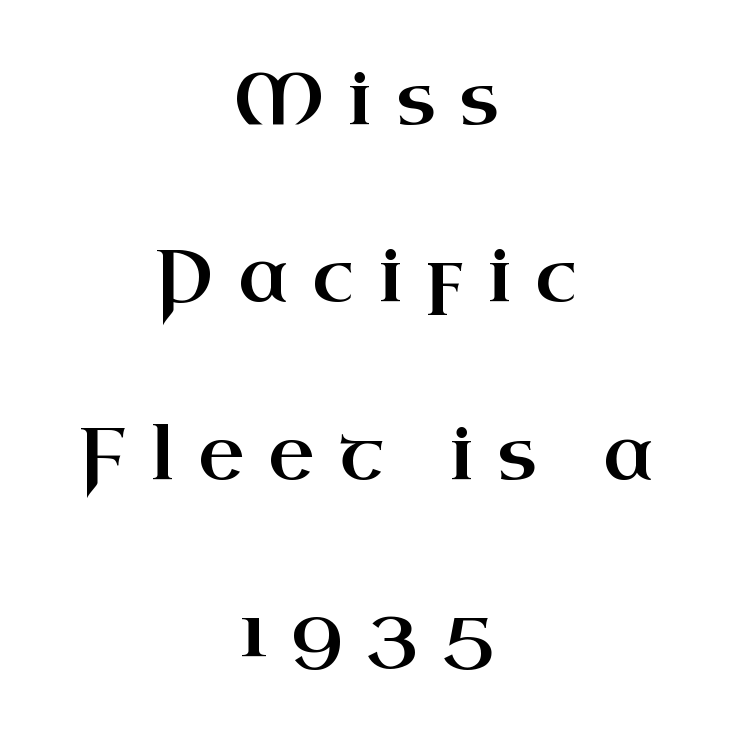
The image shows 71 px wide serif type, upright; set centered, loose line spacing (2.5x), unusually wide letter spacing (+0.34 em), not underlined; high stroke contrast and a small x-height.
